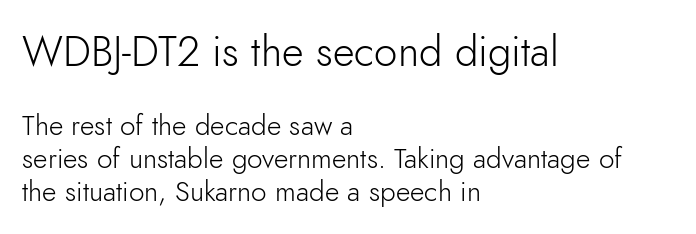
The image shows 42 px light sans-serif type, upright; set left-aligned, line spacing 1.19x, normal letter spacing, not underlined; the first (top) block is 1.5x larger; low stroke contrast and a small x-height.
